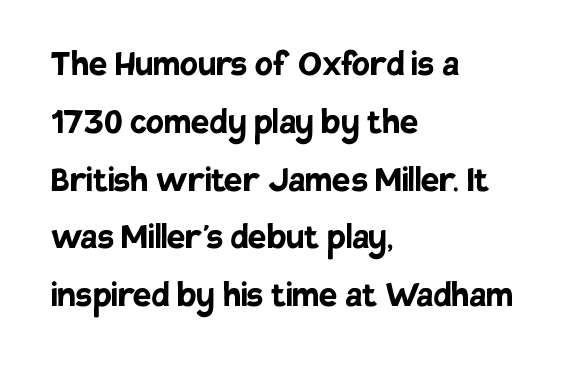
Notice how the stems are strictly vertical — no italics here. Nope, no serifs anywhere on these letters. The vertical gap from one line to the next is medium. Bare-footed words on every line. Varying glyph widths throughout — classic text-font behaviour. Short and long lines alike share a common starting point at left.
